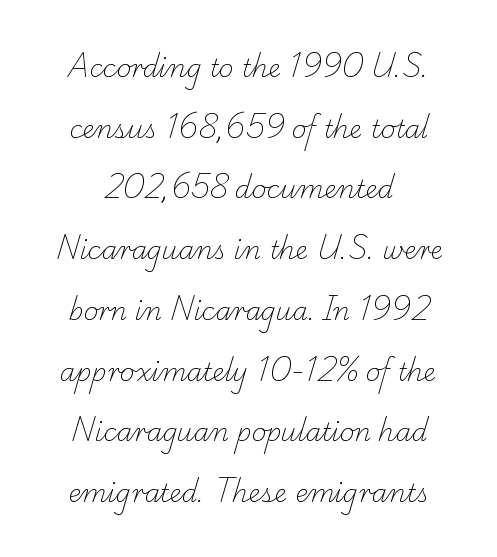
Q: Is the text bold? A: No.
Q: Is the text underlined? A: No.
Q: Is the spacing between letters normal or unusually wide? A: Normal.
Q: Is the spacing between lines tight, normal or loose? A: Loose.
